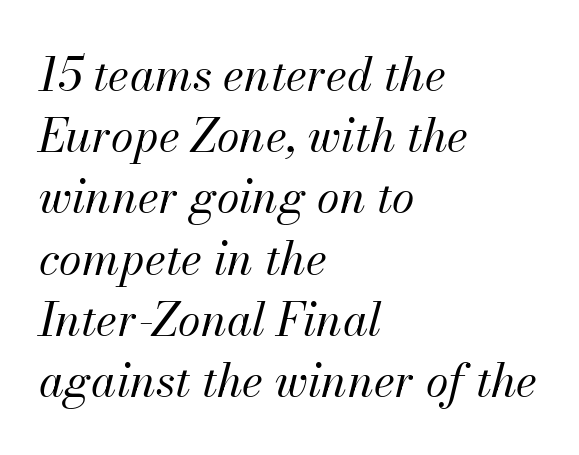
The gaps between neighbouring characters are ordinary and unremarkable. The weight would be labelled regular, book, light, or lighter still. Underline: absent. Is the type slanted? Yes — the strokes lean at a clear angle. These lines are rendered in a variable-pitch font.
